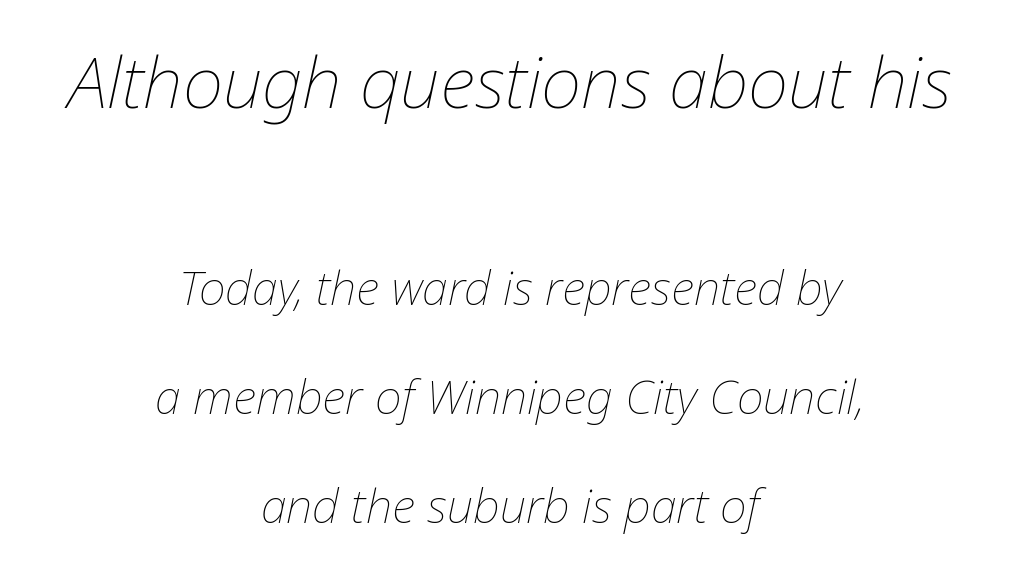
The image shows 71 px thin type, italic (leaning right); set centered, loose line spacing (2.32x), normal letter spacing, not underlined; the first (top) block is 1.51x larger; low stroke contrast and a medium x-height.
